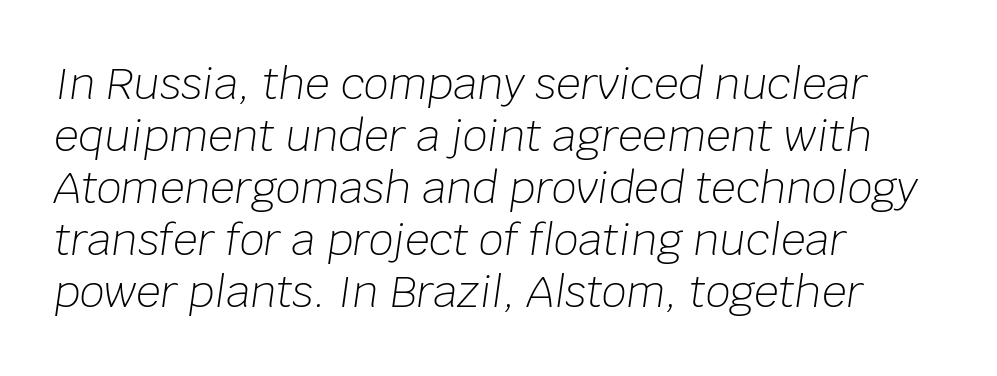
Q: Is the text bold? A: No.
Q: Is the text italic (slanted)? A: Yes, it leans right by about 8 degrees.
Q: Is the text underlined? A: No.
Q: How is the paragraph aligned? A: Left-aligned.
Q: Is the spacing between letters normal or unusually wide? A: Normal.
Q: Width (condensed, normal, or wide)? A: Normal.
Q: Stroke contrast? A: Low.
Q: x-height? A: Large.
Q: Monospaced? A: No.
